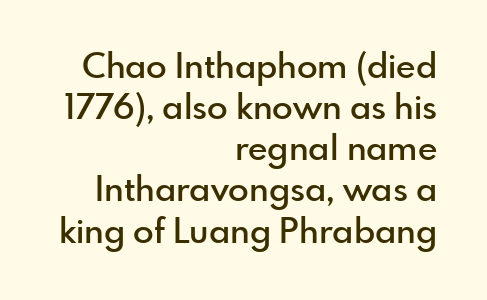
The image shows 34 px semibold sans-serif type, upright; set right-aligned, line spacing 1.21x, normal letter spacing, not underlined; a small x-height.
